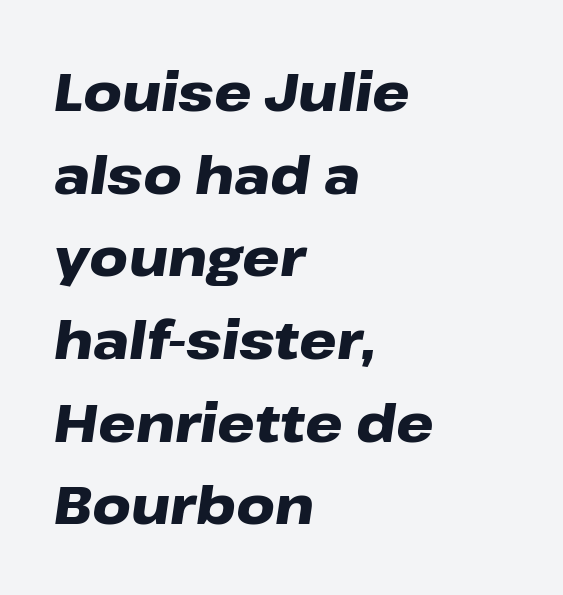
Q: Is the text bold? A: Yes.
Q: Is the text italic (slanted)? A: Yes, it leans right by about 8 degrees.
Q: Is the text underlined? A: No.
Q: How is the paragraph aligned? A: Left-aligned.
Q: Is the spacing between letters normal or unusually wide? A: Normal.
Q: Is the spacing between lines tight, normal or loose? A: Normal.
Q: Width (condensed, normal, or wide)? A: Wide.
Q: Stroke contrast? A: Low.
Q: x-height? A: Medium.
Q: Monospaced? A: No.
